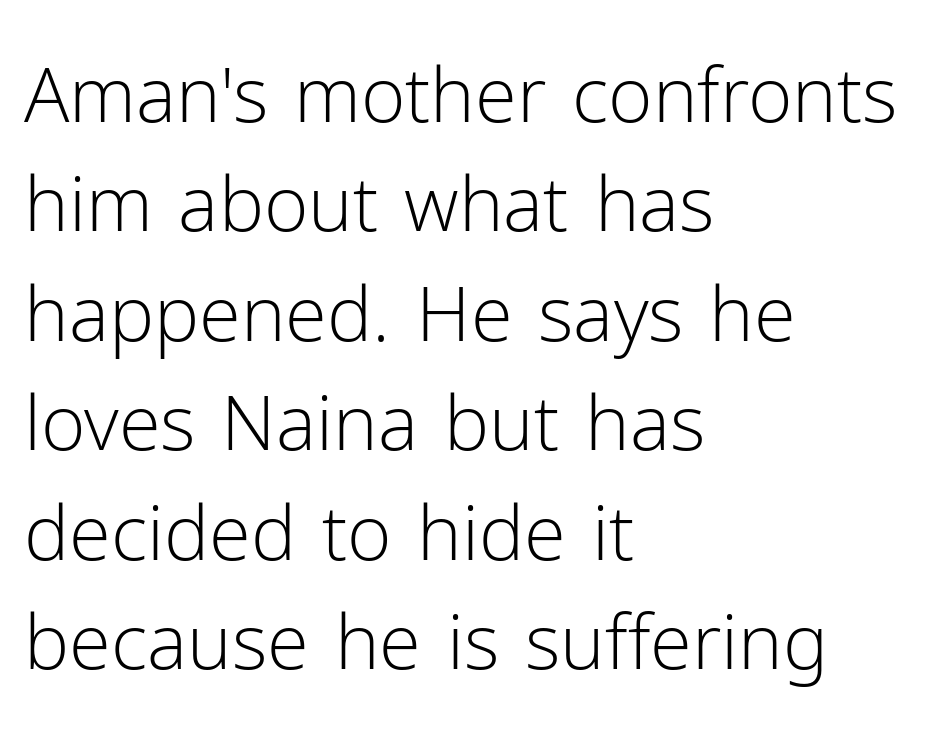
Q: Is the text bold? A: No.
Q: Is the text italic (slanted)? A: No, it is upright.
Q: Is the typeface a serif or a sans-serif typeface? A: Sans-serif.
Q: Is the text underlined? A: No.
Q: How is the paragraph aligned? A: Left-aligned.
Q: Is the spacing between letters normal or unusually wide? A: Normal.
Q: Is the spacing between lines tight, normal or loose? A: Normal.
Q: Width (condensed, normal, or wide)? A: Normal.
Q: Stroke contrast? A: Low.
Q: x-height? A: Medium.
Q: Monospaced? A: No.
